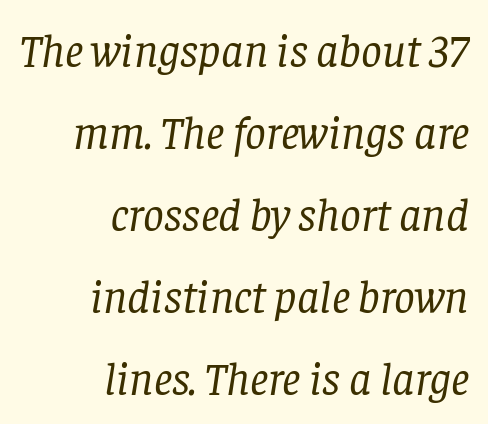
The image shows 46 px regular-weight serif type, italic (leaning right); set right-aligned, line spacing 1.78x, normal letter spacing, not underlined; low stroke contrast and a large x-height.
